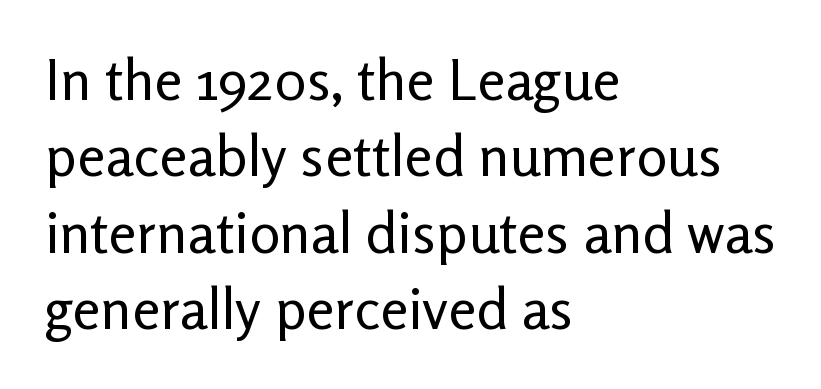
The image shows 57 px regular-weight sans-serif type, upright; set left-aligned, normal line spacing (1.34x), normal letter spacing, not underlined; low stroke contrast and a medium x-height.
